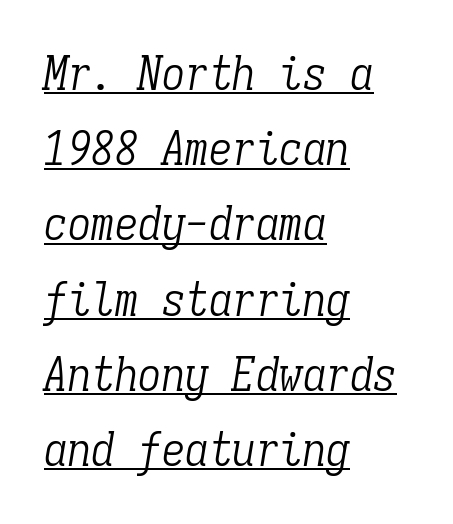
Stems here are at most as thick as an everyday book face. Has an underline been added? It has. This sample keeps an unexceptional amount of space between lines. Emphasis-style slanted type is in use. Notice how the passage keeps a crisp vertical edge on the left only. Tracking here is standard; glyphs follow each other at the usual distance.
